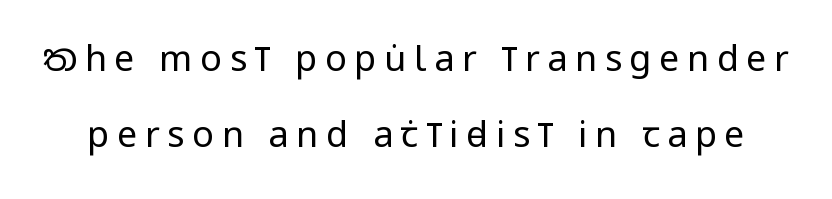
Q: Is the text bold? A: No.
Q: Is the text italic (slanted)? A: No, it is upright.
Q: Is the typeface a serif or a sans-serif typeface? A: Sans-serif.
Q: Is the text underlined? A: No.
Q: Is the spacing between letters normal or unusually wide? A: Unusually wide.
Q: Is the spacing between lines tight, normal or loose? A: Loose.
Q: Width (condensed, normal, or wide)? A: Condensed.
Q: Stroke contrast? A: Low.
Q: x-height? A: Large.
Q: Monospaced? A: No.
